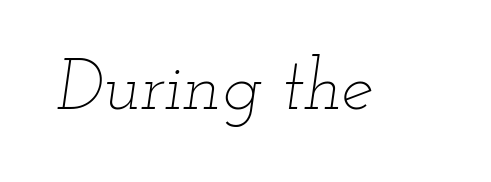
Q: Is the text bold? A: No.
Q: Is the text italic (slanted)? A: Yes, it leans right by about 12 degrees.
Q: Is the text underlined? A: No.
Q: Is the spacing between letters normal or unusually wide? A: Normal.
Q: Width (condensed, normal, or wide)? A: Wide.
Q: Stroke contrast? A: Low.
Q: x-height? A: Small.
Q: Monospaced? A: No.
